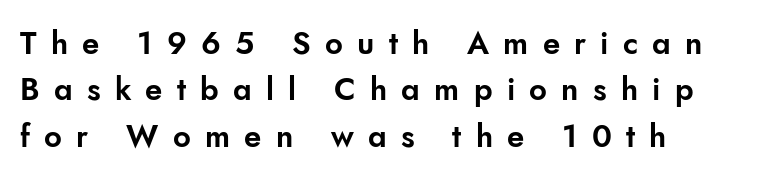
Q: Is the text italic (slanted)? A: No, it is upright.
Q: Is the typeface a serif or a sans-serif typeface? A: Sans-serif.
Q: Is the text underlined? A: No.
Q: How is the paragraph aligned? A: Left-aligned.
Q: Is the spacing between letters normal or unusually wide? A: Unusually wide.
Q: Is the spacing between lines tight, normal or loose? A: Normal.
Q: Width (condensed, normal, or wide)? A: Normal.
Q: Stroke contrast? A: Low.
Q: x-height? A: Small.
Q: Monospaced? A: No.
